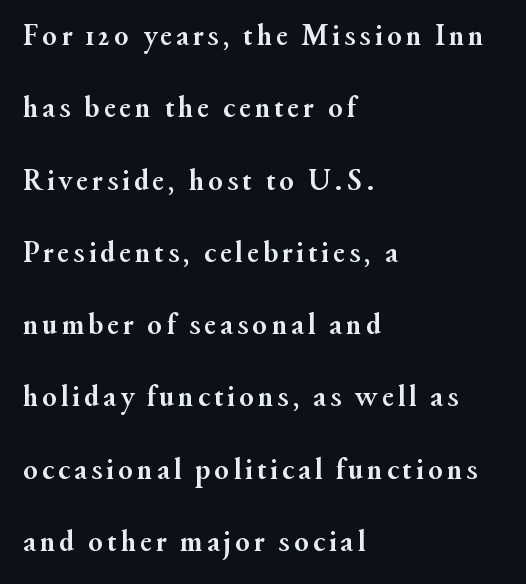
{"serif": "yes", "italic": "no", "bold": "yes", "weight": "semibold", "width": "normal", "stroke_contrast": "medium", "x_height": "small", "monospaced": "no", "underline": "no", "align": "left", "line_spacing": "loose", "line_spacing_ratio": 2.41, "glyph_px": 30}
